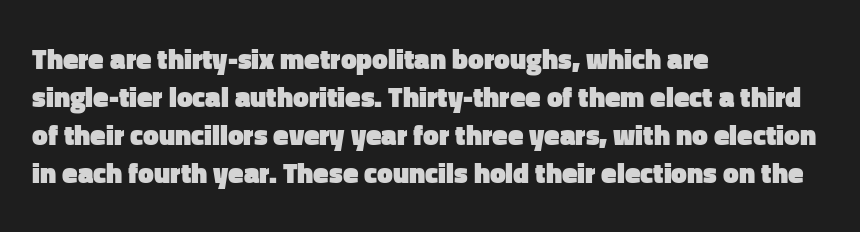
Q: Is the text bold? A: Yes.
Q: Is the text italic (slanted)? A: No, it is upright.
Q: Is the typeface a serif or a sans-serif typeface? A: Sans-serif.
Q: Is the text underlined? A: No.
Q: How is the paragraph aligned? A: Left-aligned.
Q: Is the spacing between letters normal or unusually wide? A: Normal.
Q: Is the spacing between lines tight, normal or loose? A: Normal.
Q: Width (condensed, normal, or wide)? A: Normal.
Q: Stroke contrast? A: Low.
Q: x-height? A: Medium.
Q: Monospaced? A: No.
